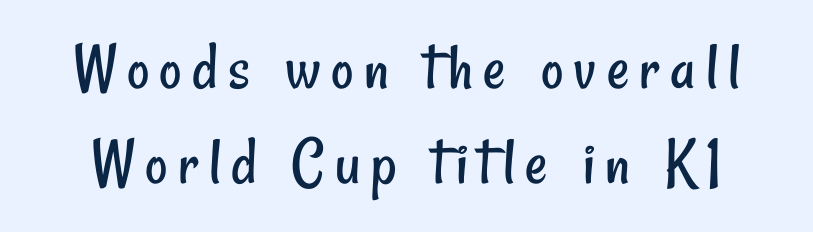
Q: Is the text bold? A: No.
Q: Is the typeface a serif or a sans-serif typeface? A: Sans-serif.
Q: Is the text underlined? A: No.
Q: Is the spacing between lines tight, normal or loose? A: Normal.
Q: Width (condensed, normal, or wide)? A: Condensed.
Q: Stroke contrast? A: Low.
Q: x-height? A: Small.
Q: Monospaced? A: No.
